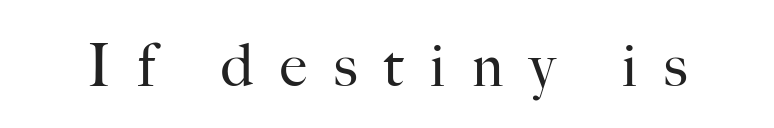
{"serif": "yes", "italic": "no", "bold": "no", "weight": "regular", "width": "normal", "stroke_contrast": "high", "x_height": "small", "monospaced": "no", "underline": "no", "letter_spacing": "wide", "letter_spacing_em": 0.45, "glyph_px": 60}
